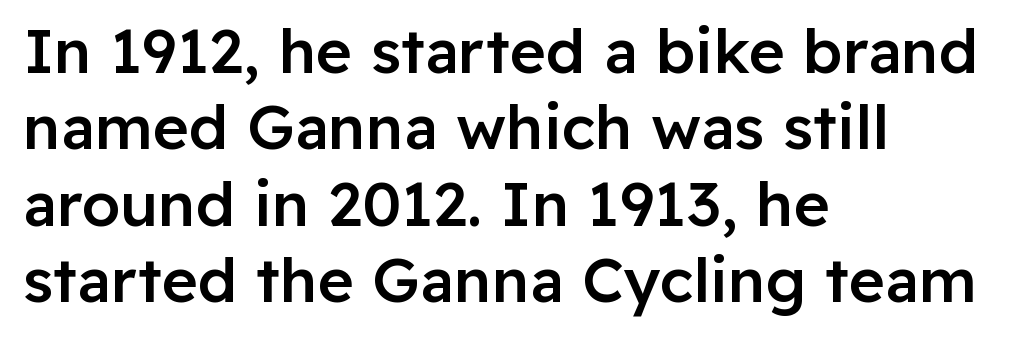
{"serif": "no", "italic": "no", "bold": "semi", "weight": "semibold", "width": "normal", "stroke_contrast": "low", "x_height": "medium", "monospaced": "no", "underline": "no", "align": "left", "line_spacing_ratio": 1.23, "letter_spacing": "normal", "letter_spacing_em": 0.0, "glyph_px": 62}
